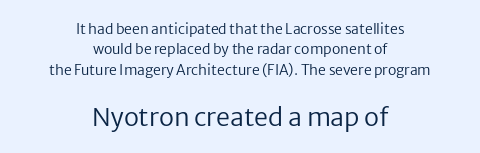
Q: Is the text bold? A: No.
Q: Is the text italic (slanted)? A: No, it is upright.
Q: Is the text underlined? A: No.
Q: How is the paragraph aligned? A: Centered.
Q: Is the spacing between letters normal or unusually wide? A: Normal.
Q: Is the spacing between lines tight, normal or loose? A: Normal.
Q: Which block of text is set in a larger size, the first (top) or the second (bottom)? A: The second (bottom) one.
